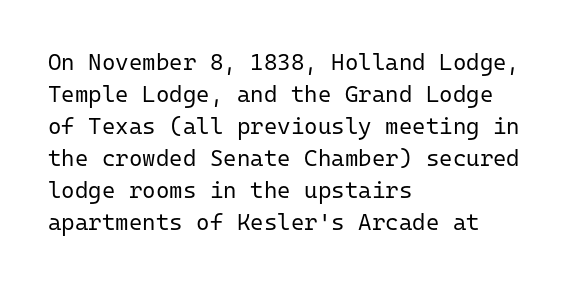
Caption: standard tracking, unaltered. Does the leading feel generous? No, just average. The lines are quadded left. Check the space under the baseline: it is left empty.
